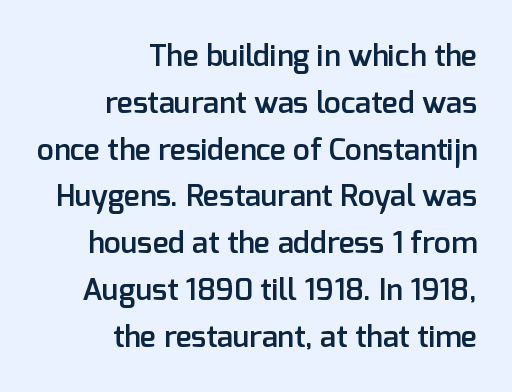
Q: Is the text bold? A: Semi-bold.
Q: Is the text italic (slanted)? A: No, it is upright.
Q: Is the typeface a serif or a sans-serif typeface? A: Sans-serif.
Q: Is the text underlined? A: No.
Q: How is the paragraph aligned? A: Right-aligned.
Q: Is the spacing between letters normal or unusually wide? A: Normal.
Q: Is the spacing between lines tight, normal or loose? A: Normal.
Q: Width (condensed, normal, or wide)? A: Normal.
Q: Stroke contrast? A: Low.
Q: x-height? A: Medium.
Q: Monospaced? A: No.
